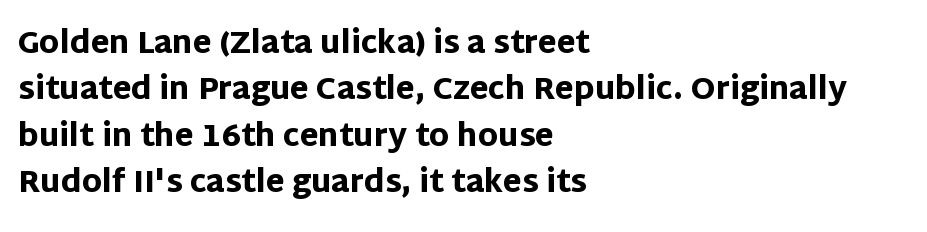
{"serif": "no", "italic": "no", "bold": "yes", "weight": "heavy", "width": "normal", "stroke_contrast": "low", "x_height": "large", "monospaced": "no", "underline": "no", "align": "left", "line_spacing": "normal", "line_spacing_ratio": 1.55, "letter_spacing": "normal", "letter_spacing_em": 0.0, "glyph_px": 30}
